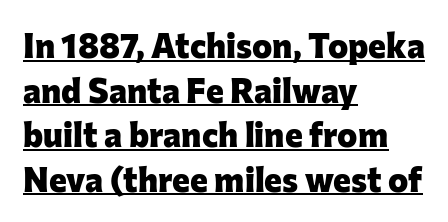
{"serif": "no", "italic": "no", "bold": "yes", "weight": "heavy", "width": "normal", "stroke_contrast": "low", "x_height": "medium", "monospaced": "no", "underline": "yes", "align": "left", "line_spacing": "normal", "line_spacing_ratio": 1.31, "letter_spacing": "normal", "letter_spacing_em": 0.0, "glyph_px": 34}
